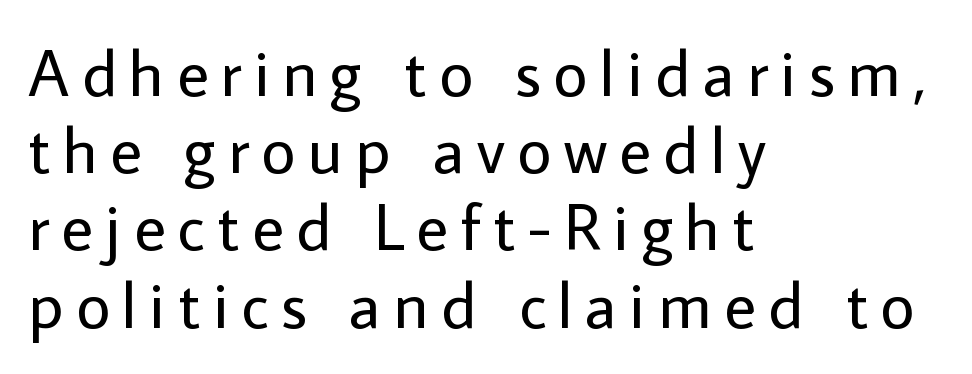
The passage shown is typeset with a sans-serif family. Notice how the stems are strictly vertical — no italics here. The weight tops out at a normal text grade. The rendering anchors every line to the left-hand side. These lines are rendered in a variable-pitch font. Plain, unruled lines of type.
